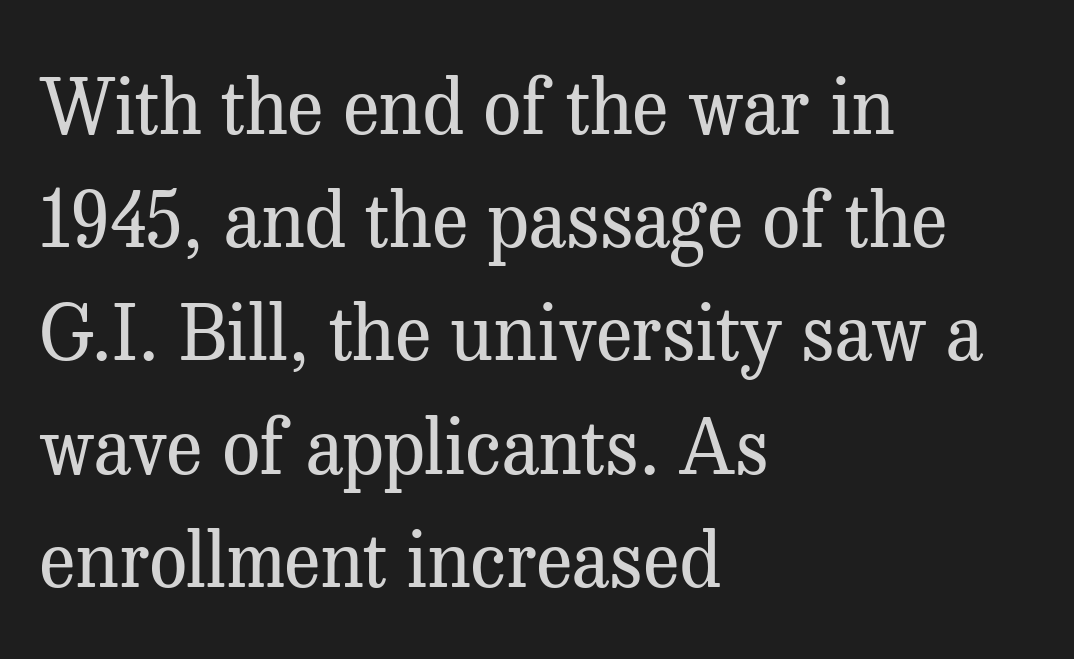
Q: Is the text bold? A: No.
Q: Is the text italic (slanted)? A: No, it is upright.
Q: Is the typeface a serif or a sans-serif typeface? A: Serif.
Q: Is the text underlined? A: No.
Q: How is the paragraph aligned? A: Left-aligned.
Q: Is the spacing between letters normal or unusually wide? A: Normal.
Q: Is the spacing between lines tight, normal or loose? A: Normal.
Q: Width (condensed, normal, or wide)? A: Normal.
Q: Stroke contrast? A: Medium.
Q: x-height? A: Medium.
Q: Monospaced? A: No.
